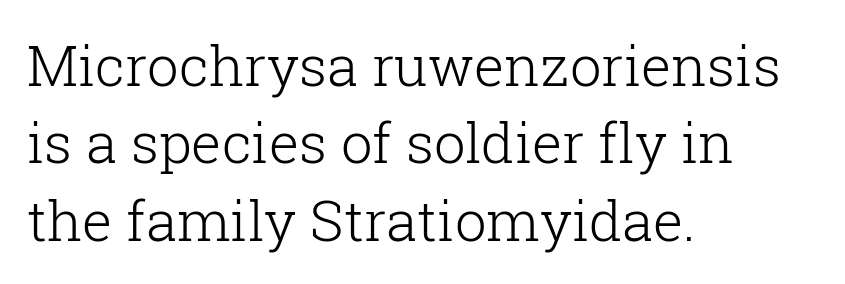
The image shows 56 px light serif type, upright; set left-aligned, normal line spacing (1.38x), normal letter spacing, not underlined; low stroke contrast and a medium x-height.
